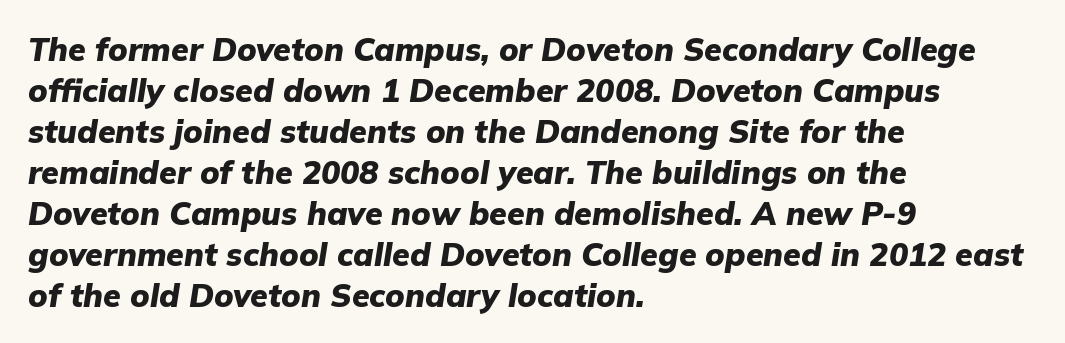
Would a proofreader flag this as italicized? Yes. You could not count columns in this text — the font is proportionally spaced. In terms of weight, the rendering is a true, heavy bold. Letter spacing: default. The rows are spaced the way most documents space them. Has an underline been added? It has not.
